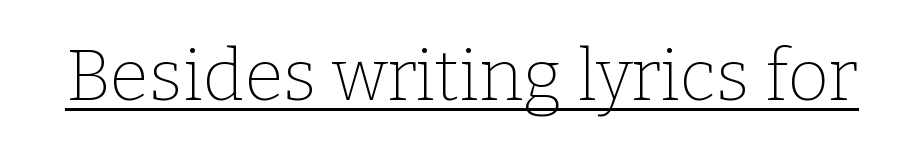
The image shows 71 px thin serif type, upright; set normal letter spacing, underlined; low stroke contrast and a medium x-height.
